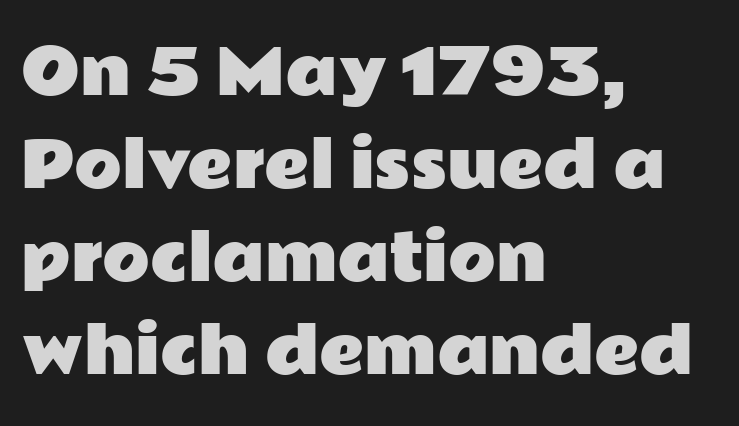
Q: Is the text italic (slanted)? A: No, it is upright.
Q: Is the typeface a serif or a sans-serif typeface? A: Sans-serif.
Q: Is the text underlined? A: No.
Q: How is the paragraph aligned? A: Left-aligned.
Q: Is the spacing between letters normal or unusually wide? A: Normal.
Q: Is the spacing between lines tight, normal or loose? A: Normal.
Q: Width (condensed, normal, or wide)? A: Wide.
Q: Stroke contrast? A: Low.
Q: x-height? A: Medium.
Q: Monospaced? A: No.
